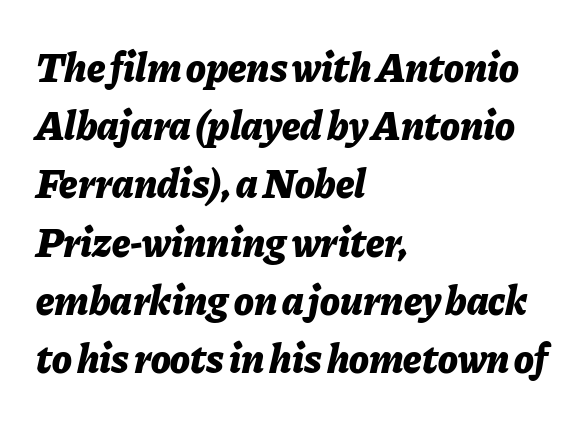
The line-height multiplier appears to be the usual default. Summary of weight: heavy, a full bold. The ragged edge is on the right, which tells us the setting is flush left. Observe the lean: these are italic letterforms.
